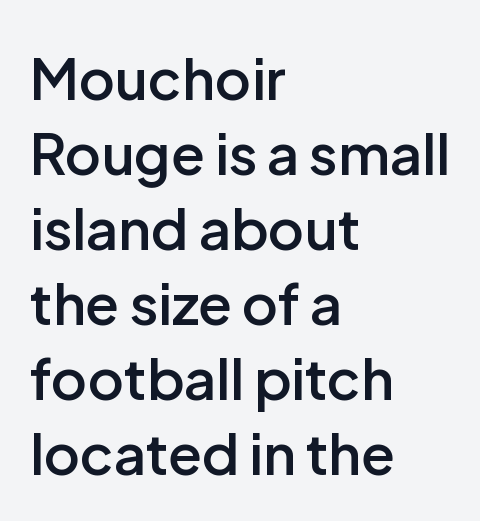
The image shows 56 px semibold sans-serif type, upright; set left-aligned, normal line spacing (1.34x), normal letter spacing, not underlined; low stroke contrast and a medium x-height.
